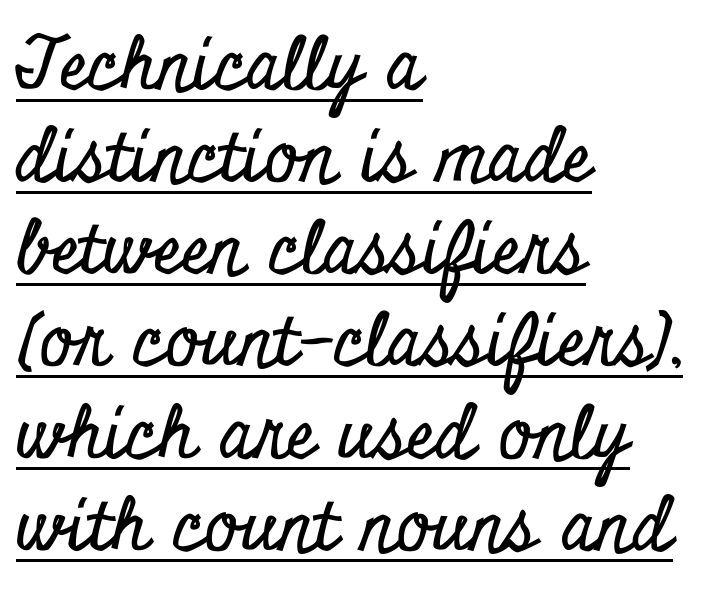
Do the characters align in a grid? No, the font is proportional. Classification — serif. Emphasis is given by a line drawn under the lettering. This sample is left-justified, so line endings fall wherever the words run out. Letter spacing: default.
